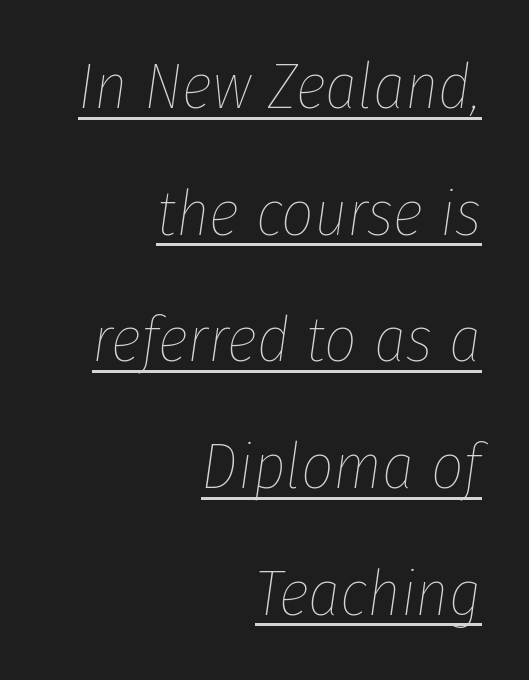
The image shows 64 px thin, condensed type, italic (leaning right); set right-aligned, loose line spacing (1.98x), normal letter spacing, underlined; low stroke contrast and a medium x-height.
